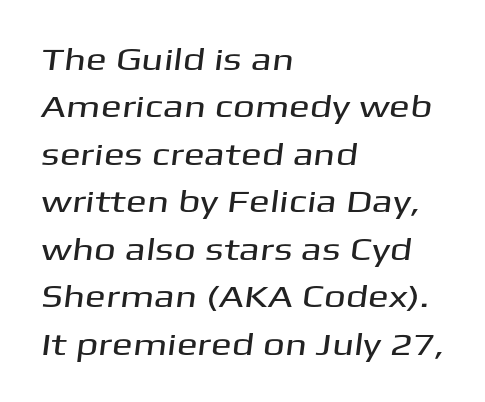
Q: Is the typeface a serif or a sans-serif typeface? A: Sans-serif.
Q: Is the text underlined? A: No.
Q: How is the paragraph aligned? A: Left-aligned.
Q: Is the spacing between letters normal or unusually wide? A: Normal.
Q: Is the spacing between lines tight, normal or loose? A: Normal.
Q: Width (condensed, normal, or wide)? A: Wide.
Q: Stroke contrast? A: Medium.
Q: x-height? A: Medium.
Q: Monospaced? A: No.
